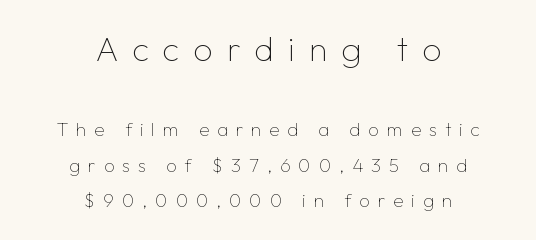
{"serif": "no", "italic": "no", "bold": "no", "weight": "thin", "width": "normal", "stroke_contrast": "low", "x_height": "medium", "monospaced": "no", "underline": "no", "align": "center", "line_spacing_ratio": 1.86, "letter_spacing": "wide", "letter_spacing_em": 0.41, "larger_block": "first", "size_ratio": 1.79, "glyph_px": 34}
